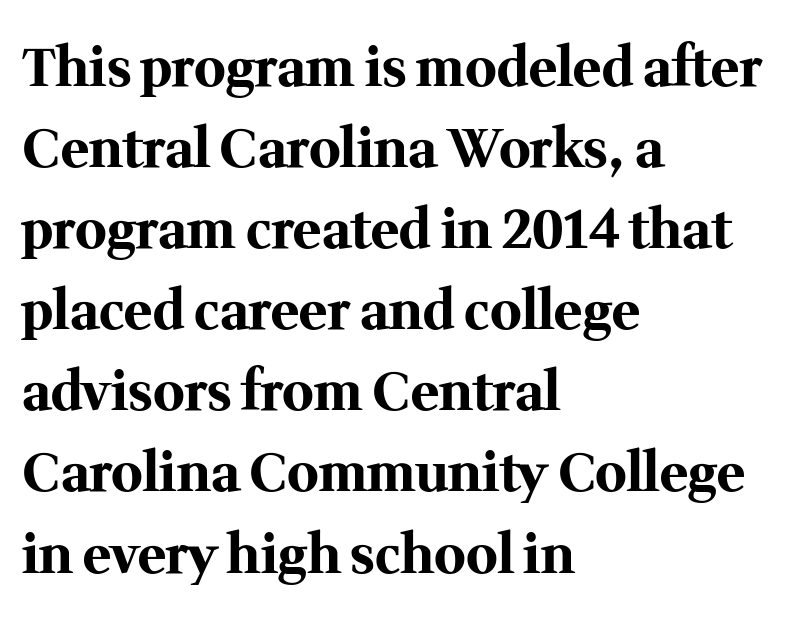
Q: Is the text bold? A: Yes.
Q: Is the text italic (slanted)? A: No, it is upright.
Q: Is the typeface a serif or a sans-serif typeface? A: Serif.
Q: Is the text underlined? A: No.
Q: How is the paragraph aligned? A: Left-aligned.
Q: Is the spacing between letters normal or unusually wide? A: Normal.
Q: Is the spacing between lines tight, normal or loose? A: Normal.
Q: Width (condensed, normal, or wide)? A: Normal.
Q: Stroke contrast? A: Medium.
Q: x-height? A: Medium.
Q: Monospaced? A: No.
